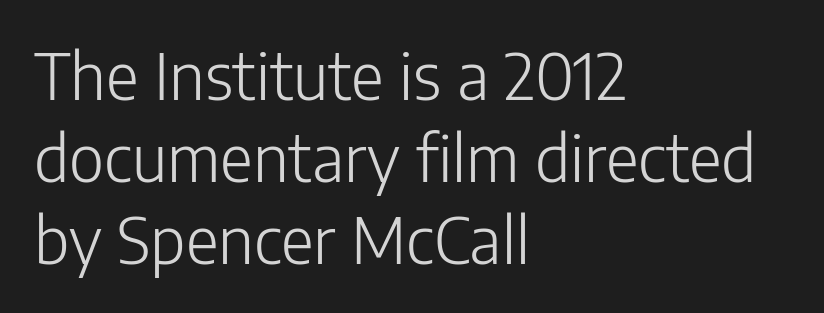
Q: Is the text bold? A: No.
Q: Is the text italic (slanted)? A: No, it is upright.
Q: Is the typeface a serif or a sans-serif typeface? A: Sans-serif.
Q: Is the text underlined? A: No.
Q: How is the paragraph aligned? A: Left-aligned.
Q: Is the spacing between letters normal or unusually wide? A: Normal.
Q: Is the spacing between lines tight, normal or loose? A: Normal.
Q: Width (condensed, normal, or wide)? A: Normal.
Q: Stroke contrast? A: Low.
Q: x-height? A: Medium.
Q: Monospaced? A: No.
